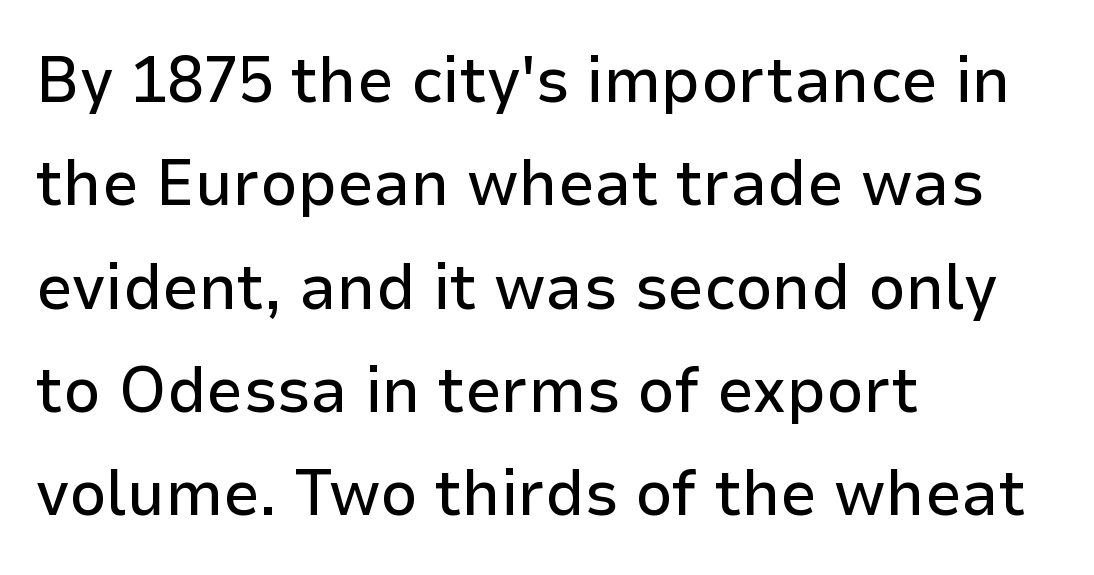
Q: Is the text italic (slanted)? A: No, it is upright.
Q: Is the typeface a serif or a sans-serif typeface? A: Sans-serif.
Q: Is the text underlined? A: No.
Q: How is the paragraph aligned? A: Left-aligned.
Q: Is the spacing between letters normal or unusually wide? A: Normal.
Q: Is the spacing between lines tight, normal or loose? A: Normal.
Q: Width (condensed, normal, or wide)? A: Normal.
Q: Stroke contrast? A: Low.
Q: x-height? A: Medium.
Q: Monospaced? A: No.
